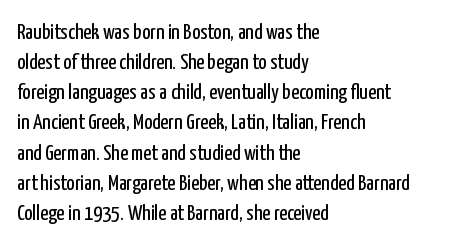
The letterforms sit shoulder to shoulder at normal distance. The space directly below the letters is spotless. Counters stay open thanks to moderate or lighter strokes. The vertical gap from one line to the next is medium. Ascenders rise straight up at ninety degrees. The ragged edge is on the right, which tells us the setting is flush left.
